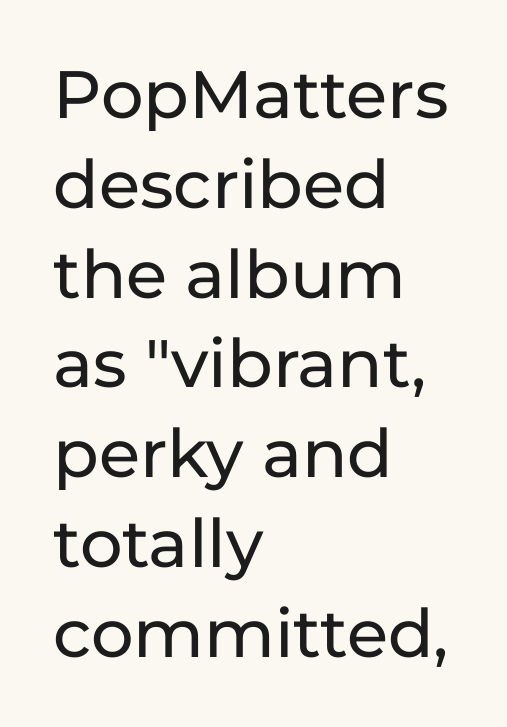
Q: Is the text italic (slanted)? A: No, it is upright.
Q: Is the typeface a serif or a sans-serif typeface? A: Sans-serif.
Q: Is the text underlined? A: No.
Q: How is the paragraph aligned? A: Left-aligned.
Q: Is the spacing between letters normal or unusually wide? A: Normal.
Q: Is the spacing between lines tight, normal or loose? A: Normal.
Q: Width (condensed, normal, or wide)? A: Normal.
Q: Stroke contrast? A: Low.
Q: x-height? A: Medium.
Q: Monospaced? A: No.
